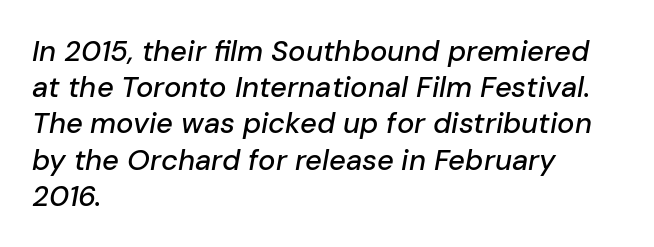
Q: Is the text italic (slanted)? A: Yes, it leans right by about 10 degrees.
Q: Is the text underlined? A: No.
Q: How is the paragraph aligned? A: Left-aligned.
Q: Is the spacing between letters normal or unusually wide? A: Normal.
Q: Is the spacing between lines tight, normal or loose? A: Normal.
Q: Width (condensed, normal, or wide)? A: Normal.
Q: Stroke contrast? A: Low.
Q: x-height? A: Medium.
Q: Monospaced? A: No.
